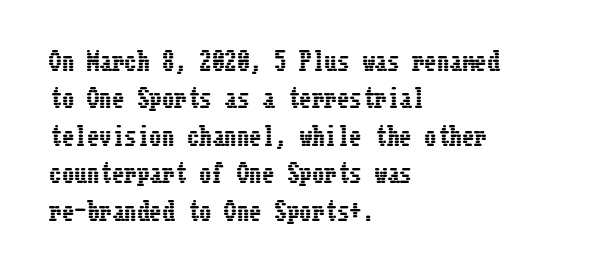
Q: Is the text italic (slanted)? A: No, it is upright.
Q: Is the text underlined? A: No.
Q: How is the paragraph aligned? A: Left-aligned.
Q: Is the spacing between letters normal or unusually wide? A: Normal.
Q: Is the spacing between lines tight, normal or loose? A: Normal.
